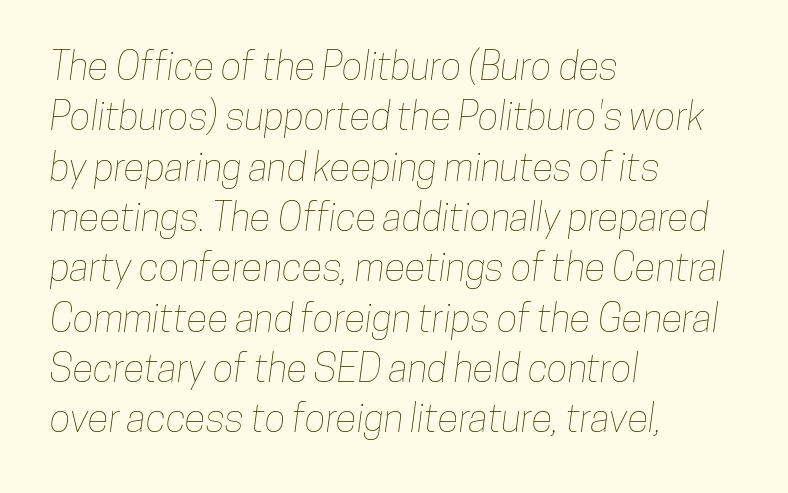
Has an underline been added? It has not. Regular leading. Between one letter and the next there's only the usual sliver of space. The setting favours the left margin, as ordinary paragraphs usually do. Think of a printed novel: that variable character pitch is what you see here.
